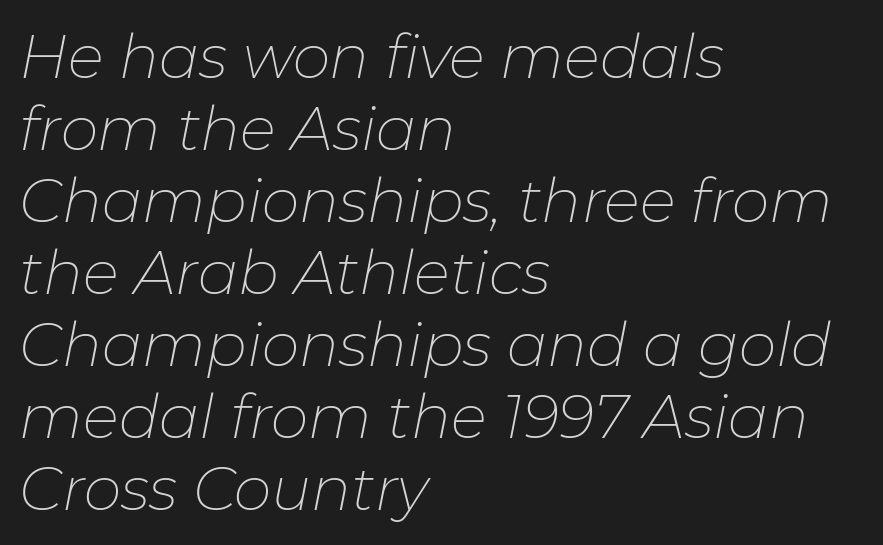
{"italic": "yes", "lean": "right", "slant_degrees": 11, "bold": "no", "weight": "thin", "width": "normal", "stroke_contrast": "low", "x_height": "medium", "monospaced": "no", "underline": "no", "align": "left", "line_spacing_ratio": 1.2, "letter_spacing": "normal", "letter_spacing_em": 0.0, "glyph_px": 60}
